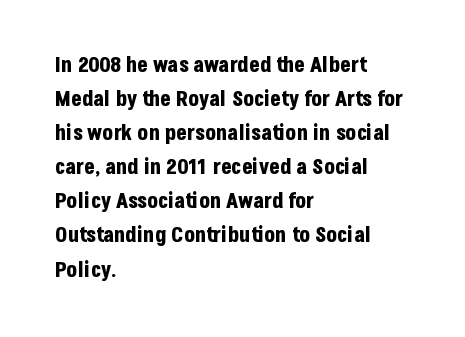
The image shows 22 px bold type, upright; set left-aligned, normal line spacing (1.55x), normal letter spacing, not underlined.
